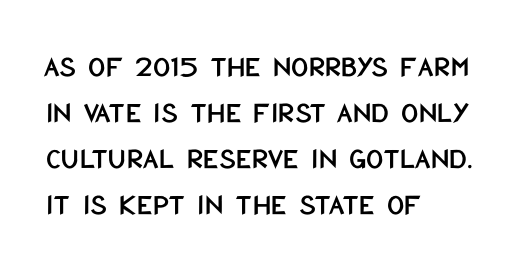
The image shows 30 px condensed sans-serif type, upright; set left-aligned, normal line spacing (1.53x), normal letter spacing, not underlined; low stroke contrast and a large x-height.
